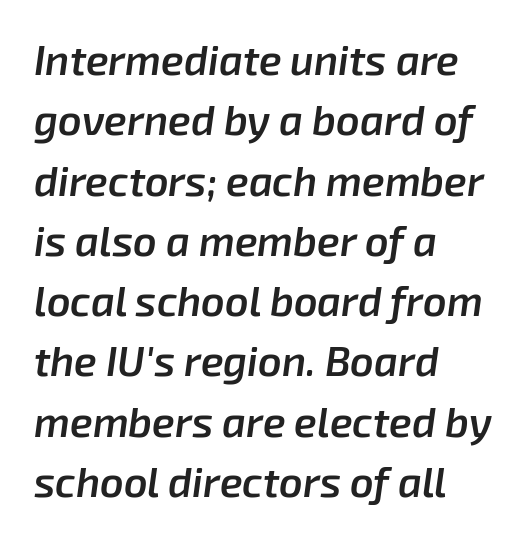
{"italic": "yes", "lean": "right", "slant_degrees": 8, "bold": "semi", "weight": "semibold", "width": "normal", "stroke_contrast": "low", "x_height": "medium", "monospaced": "no", "underline": "no", "align": "left", "line_spacing": "normal", "line_spacing_ratio": 1.47, "letter_spacing": "normal", "letter_spacing_em": 0.0, "glyph_px": 41}
